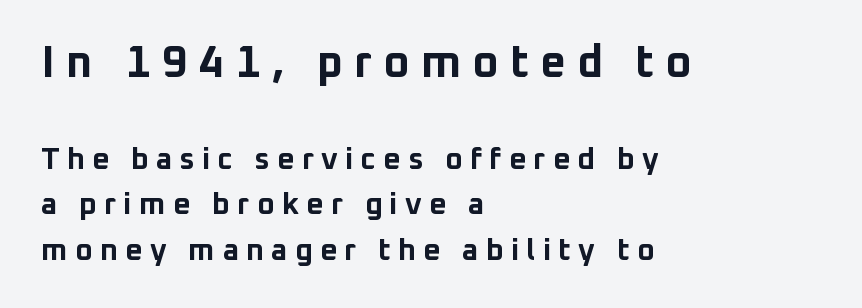
Q: Is the text bold? A: Yes.
Q: Is the text italic (slanted)? A: No, it is upright.
Q: Is the typeface a serif or a sans-serif typeface? A: Sans-serif.
Q: Is the text underlined? A: No.
Q: How is the paragraph aligned? A: Left-aligned.
Q: Is the spacing between letters normal or unusually wide? A: Unusually wide.
Q: Is the spacing between lines tight, normal or loose? A: Normal.
Q: Which block of text is set in a larger size, the first (top) or the second (bottom)? A: The first (top) one.
Q: Width (condensed, normal, or wide)? A: Normal.
Q: Stroke contrast? A: Low.
Q: x-height? A: Medium.
Q: Monospaced? A: No.
